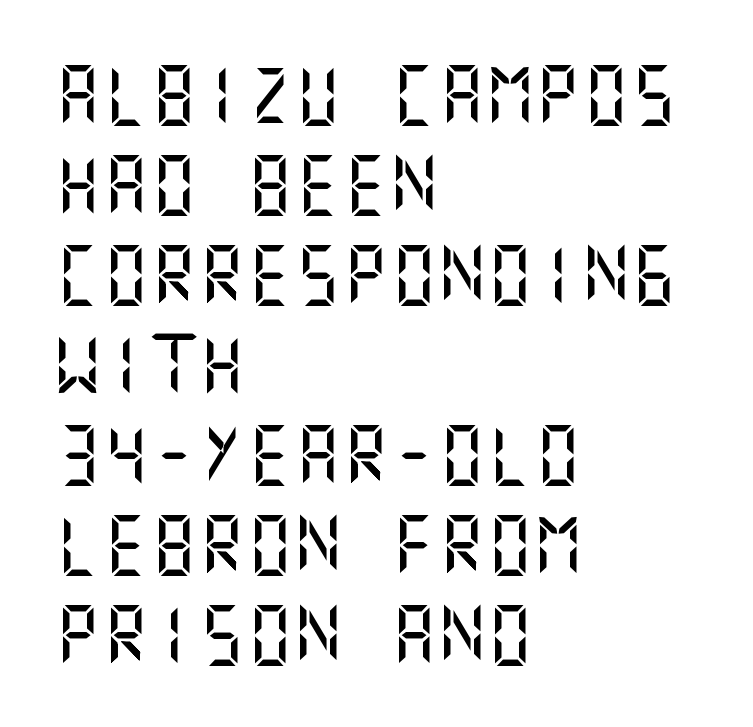
The image shows 60 px sans-serif type, upright; set left-aligned, normal line spacing (1.5x), normal letter spacing, not underlined; medium stroke contrast and a large x-height.
